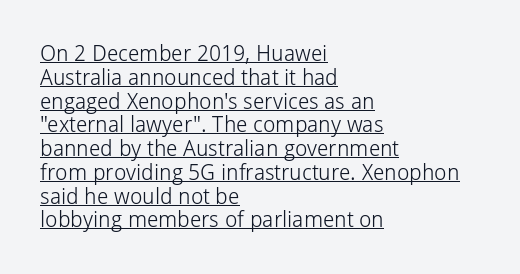
The image shows 22 px text type, upright; set left-aligned, tight line spacing (1.08x), normal letter spacing, underlined.
